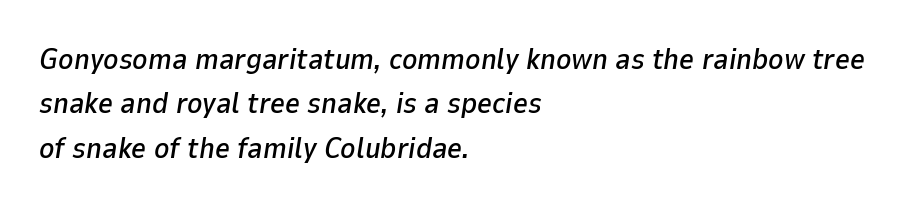
{"italic": "yes", "lean": "right", "slant_degrees": 9, "width": "normal", "stroke_contrast": "low", "x_height": "medium", "monospaced": "no", "underline": "no", "align": "left", "line_spacing": "normal", "line_spacing_ratio": 1.53, "letter_spacing": "normal", "letter_spacing_em": 0.0, "glyph_px": 29}
